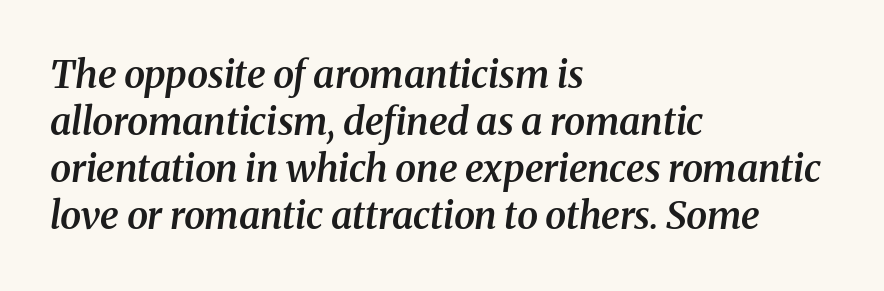
Q: Is the text bold? A: Semi-bold.
Q: Is the text italic (slanted)? A: Yes, it leans right by about 8 degrees.
Q: Is the typeface a serif or a sans-serif typeface? A: Serif.
Q: Is the text underlined? A: No.
Q: How is the paragraph aligned? A: Left-aligned.
Q: Is the spacing between letters normal or unusually wide? A: Normal.
Q: Width (condensed, normal, or wide)? A: Normal.
Q: Stroke contrast? A: Medium.
Q: x-height? A: Medium.
Q: Monospaced? A: No.
